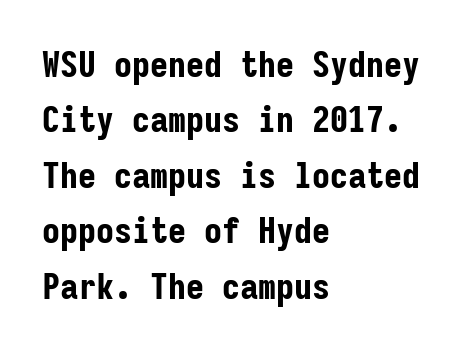
The image shows 36 px bold, condensed sans-serif type, upright, monospaced; set left-aligned, normal line spacing (1.54x), normal letter spacing, not underlined; low stroke contrast and a medium x-height.
